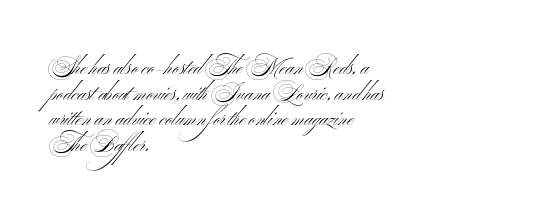
Does extra space separate the letters? No, they use regular spacing. The passage is arranged the way most books set body copy — flush left. The area under the type is left untouched. The face looks like a standard text weight, possibly lighter.
